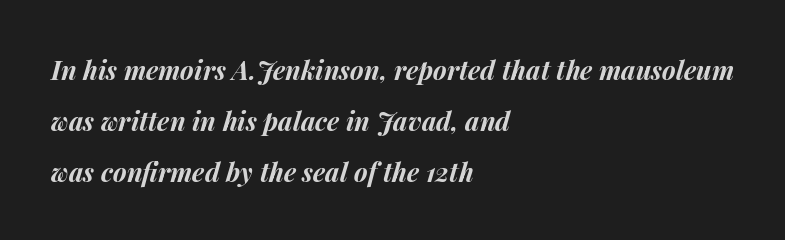
Casual observation: everything's shoved over to the left. Loosely led — the rows are spread out. How are the letters spaced? Ordinarily, with no added tracking. Descender tails drop into unmarked territory. Heft: maximum for text — a bold. Compared with ordinary roman type, these characters are visibly tilted.
